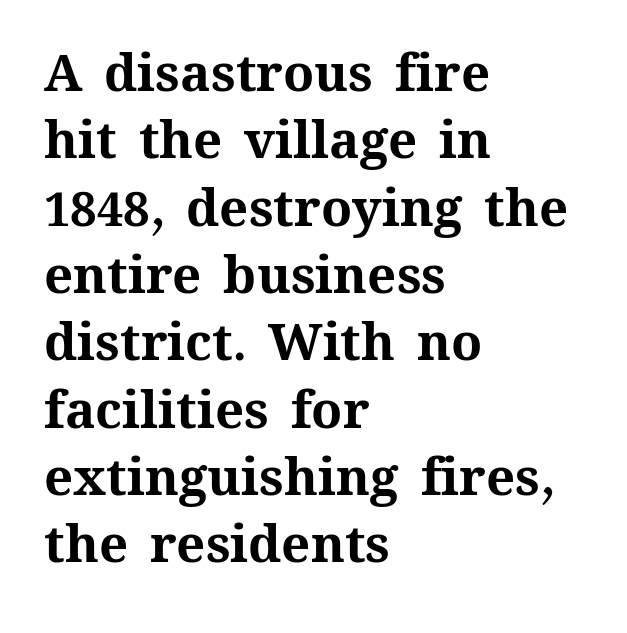
{"italic": "no", "bold": "yes", "weight": "bold", "width": "normal", "stroke_contrast": "medium", "x_height": "medium", "monospaced": "no", "underline": "no", "align": "left", "line_spacing": "normal", "line_spacing_ratio": 1.32, "letter_spacing": "normal", "letter_spacing_em": 0.0, "glyph_px": 51}
